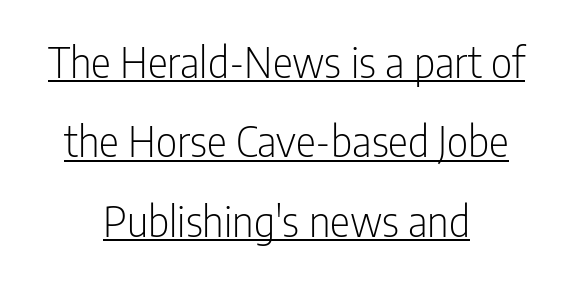
{"serif": "no", "italic": "no", "bold": "no", "weight": "light", "width": "condensed", "stroke_contrast": "low", "x_height": "medium", "monospaced": "no", "underline": "yes", "align": "center", "line_spacing_ratio": 1.89, "letter_spacing": "normal", "letter_spacing_em": 0.0, "glyph_px": 42}
